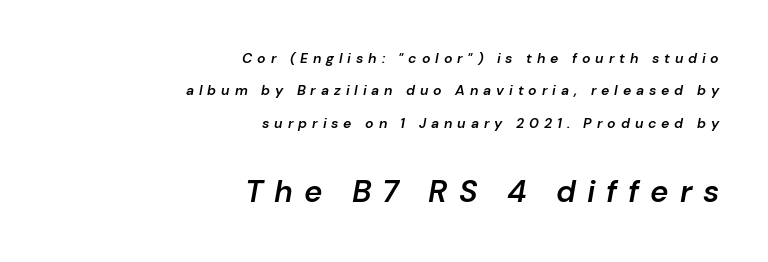
Reading top to bottom, the characters get bigger at the block break. Set as a demibold, roughly 600 on the weight scale. The glyphs look as if they've been sheared to an angle. Substantial extra tracking has been applied to these lines.
